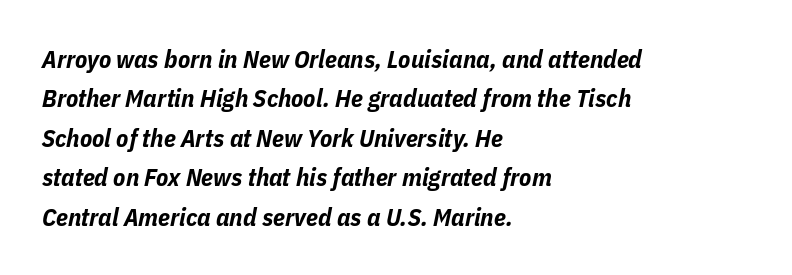
{"italic": "yes", "lean": "right", "slant_degrees": 11, "bold": "yes", "underline": "no", "align": "left", "line_spacing": "normal", "line_spacing_ratio": 1.58, "letter_spacing": "normal", "letter_spacing_em": 0.0, "glyph_px": 25}
